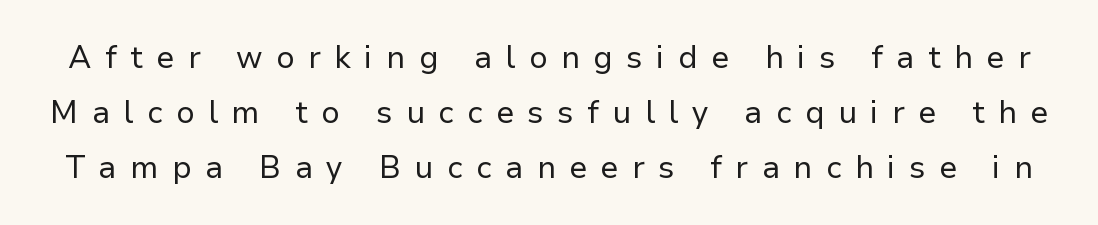
{"serif": "no", "italic": "no", "bold": "no", "weight": "regular", "width": "normal", "stroke_contrast": "low", "x_height": "medium", "monospaced": "no", "underline": "no", "line_spacing_ratio": 1.77, "letter_spacing": "wide", "letter_spacing_em": 0.44, "glyph_px": 31}
